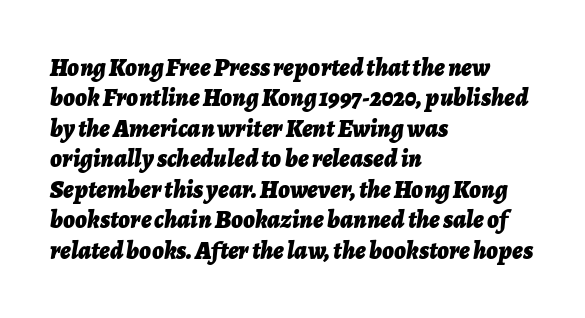
The whole block is typeset with a tilt. Short and long lines alike share a common starting point at left. Stroke thickness is high; the sample reads as a true bold. You could call the tracking neutral — neither tight nor loose. The strip under each line holds only bare page.
